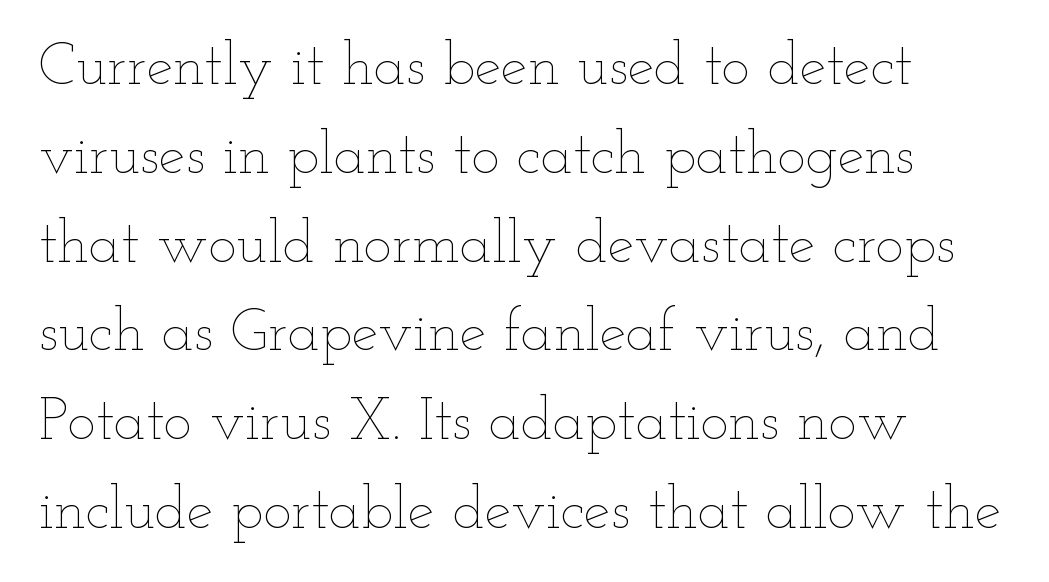
Q: Is the text bold? A: No.
Q: Is the text italic (slanted)? A: No, it is upright.
Q: Is the text underlined? A: No.
Q: How is the paragraph aligned? A: Left-aligned.
Q: Is the spacing between letters normal or unusually wide? A: Normal.
Q: Is the spacing between lines tight, normal or loose? A: Normal.
Q: Width (condensed, normal, or wide)? A: Wide.
Q: Stroke contrast? A: Low.
Q: x-height? A: Small.
Q: Monospaced? A: No.
